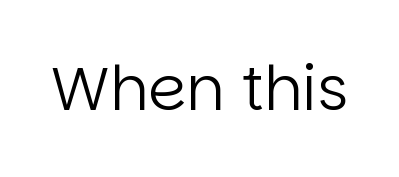
Vertical strokes here are truly vertical. This rendering features lettering with no underline. Are there feet on the stems? There aren't — it's a sans. Think of a printed novel: that variable character pitch is what you see here.
